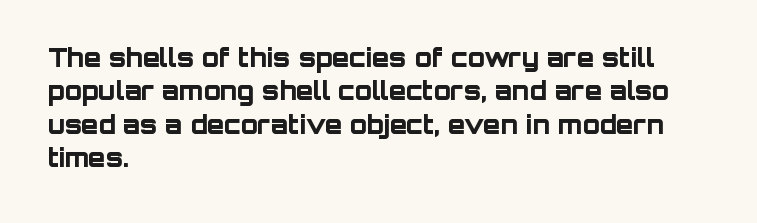
The image shows 25 px bold type, upright; set left-aligned, normal line spacing (1.34x), normal letter spacing, not underlined.
